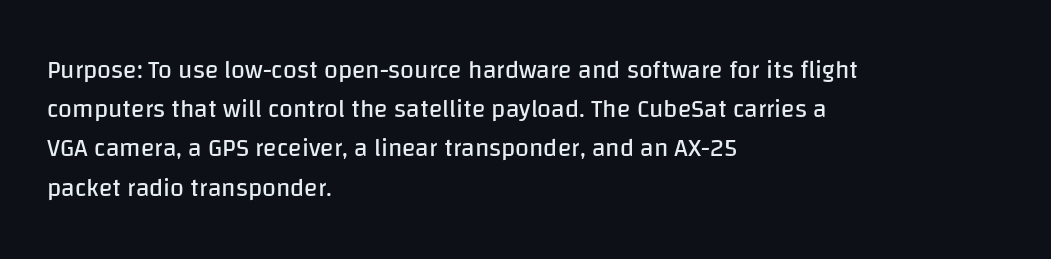
{"italic": "no", "bold": "no", "underline": "no", "align": "left", "line_spacing": "normal", "line_spacing_ratio": 1.57, "letter_spacing": "normal", "letter_spacing_em": 0.0, "glyph_px": 25}
